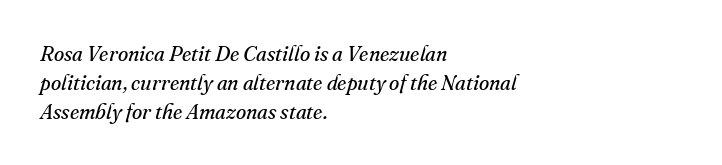
{"italic": "yes", "lean": "right", "slant_degrees": 16, "bold": "no", "underline": "no", "align": "left", "line_spacing": "normal", "line_spacing_ratio": 1.37, "letter_spacing": "normal", "letter_spacing_em": 0.0, "glyph_px": 21}
